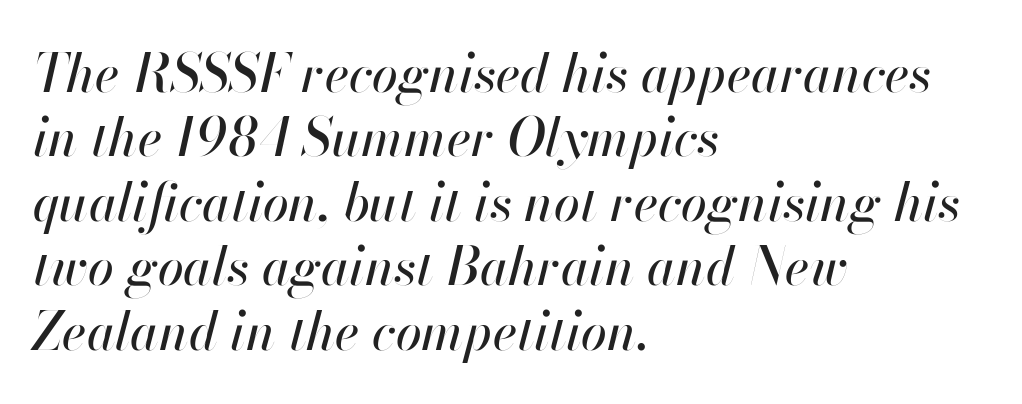
{"italic": "yes", "lean": "right", "slant_degrees": 13, "width": "normal", "stroke_contrast": "high", "x_height": "small", "monospaced": "no", "underline": "no", "align": "left", "line_spacing_ratio": 1.24, "letter_spacing": "normal", "letter_spacing_em": 0.0, "glyph_px": 52}
